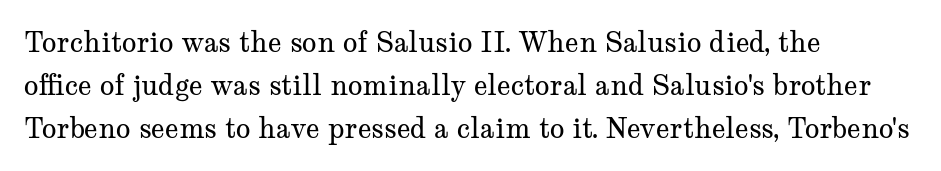
Q: Is the text bold? A: No.
Q: Is the text italic (slanted)? A: No, it is upright.
Q: Is the text underlined? A: No.
Q: How is the paragraph aligned? A: Left-aligned.
Q: Is the spacing between letters normal or unusually wide? A: Normal.
Q: Is the spacing between lines tight, normal or loose? A: Normal.
